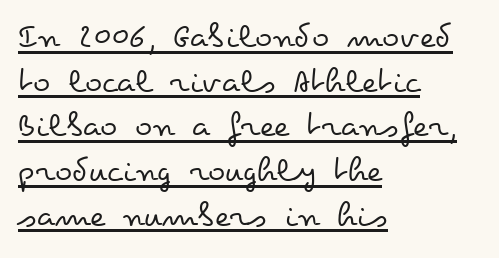
The image shows 36 px regular-weight, wide type, upright; set left-aligned, line spacing 1.24x, normal letter spacing, underlined; low stroke contrast and a small x-height.
